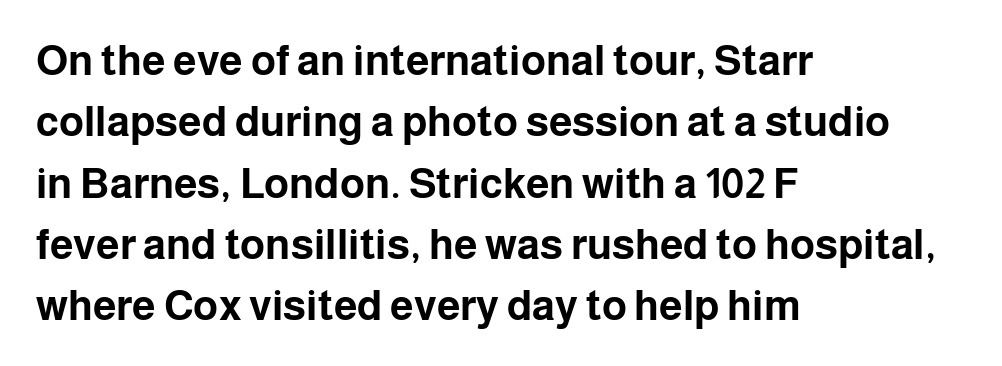
{"serif": "no", "italic": "no", "bold": "yes", "weight": "bold", "width": "normal", "stroke_contrast": "low", "x_height": "medium", "monospaced": "no", "underline": "no", "align": "left", "line_spacing": "normal", "line_spacing_ratio": 1.46, "letter_spacing": "normal", "letter_spacing_em": 0.0, "glyph_px": 42}
